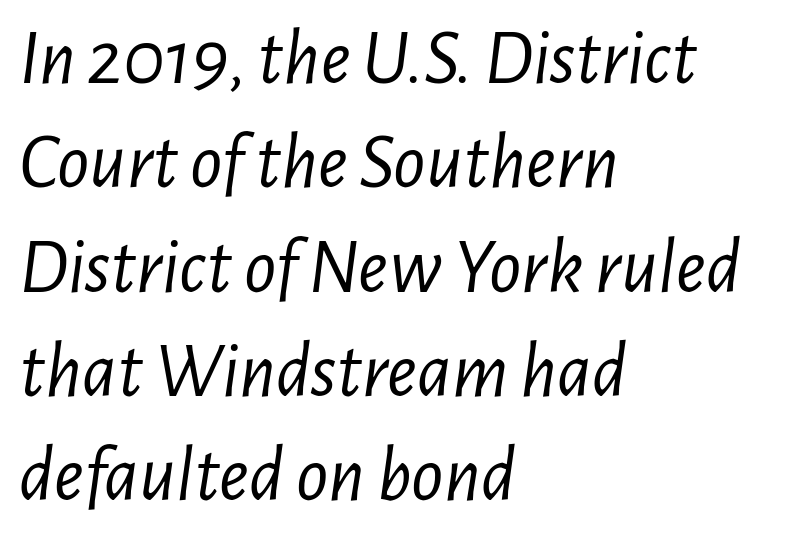
Q: Is the text bold? A: No.
Q: Is the text italic (slanted)? A: Yes, it leans right by about 7 degrees.
Q: Is the text underlined? A: No.
Q: How is the paragraph aligned? A: Left-aligned.
Q: Is the spacing between letters normal or unusually wide? A: Normal.
Q: Is the spacing between lines tight, normal or loose? A: Normal.
Q: Width (condensed, normal, or wide)? A: Condensed.
Q: Stroke contrast? A: Low.
Q: x-height? A: Medium.
Q: Monospaced? A: No.
